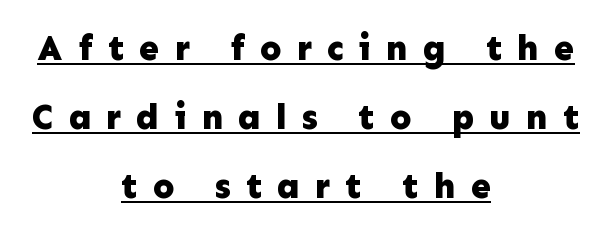
{"serif": "no", "italic": "no", "bold": "yes", "weight": "bold", "width": "normal", "stroke_contrast": "low", "x_height": "medium", "monospaced": "no", "underline": "yes", "align": "center", "line_spacing": "loose", "line_spacing_ratio": 1.92, "letter_spacing": "wide", "letter_spacing_em": 0.41, "glyph_px": 36}
